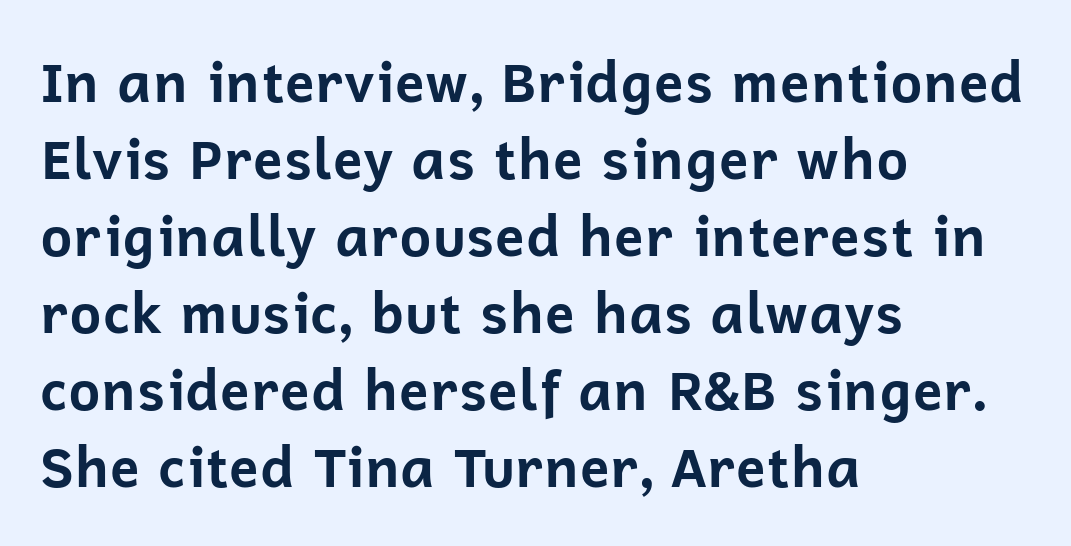
Q: Is the text bold? A: Yes.
Q: Is the text italic (slanted)? A: No, it is upright.
Q: Is the typeface a serif or a sans-serif typeface? A: Sans-serif.
Q: Is the text underlined? A: No.
Q: How is the paragraph aligned? A: Left-aligned.
Q: Is the spacing between letters normal or unusually wide? A: Normal.
Q: Is the spacing between lines tight, normal or loose? A: Normal.
Q: Width (condensed, normal, or wide)? A: Normal.
Q: Stroke contrast? A: Low.
Q: x-height? A: Medium.
Q: Monospaced? A: No.
